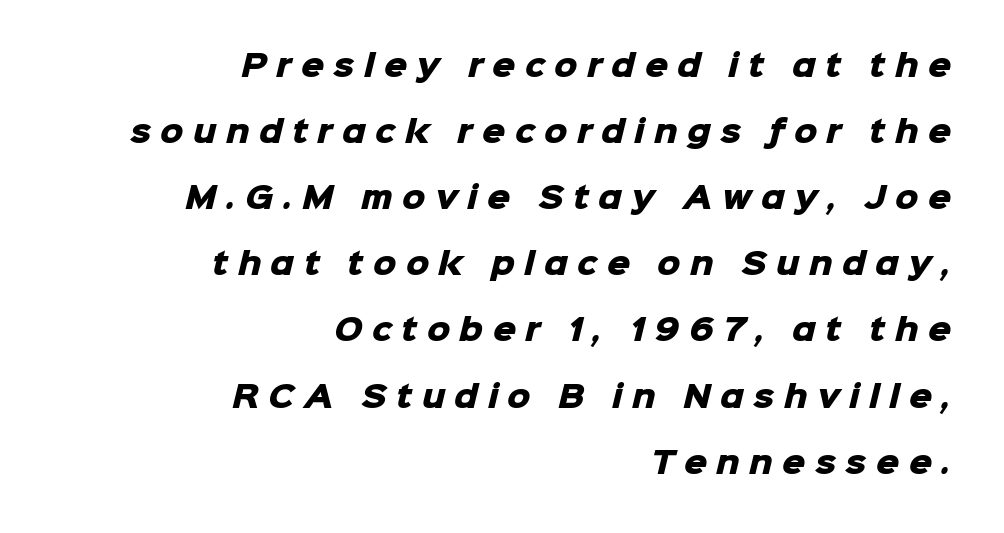
Does the type have serifs? No, each stem ends abruptly. Substantial extra tracking has been applied to these lines. Summary of vertical rhythm: relaxed, with wide interline spacing. Teacher's note: observe the even right margin — that is flush-right alignment.
